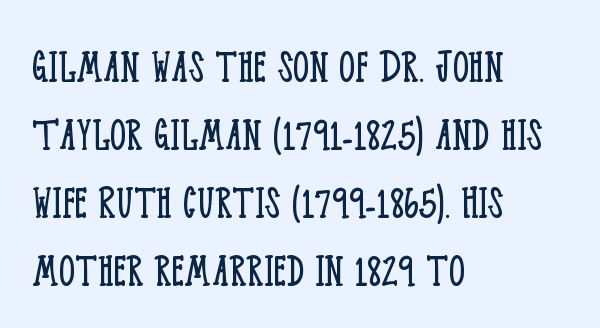
{"serif": "yes", "italic": "no", "bold": "no", "weight": "light", "width": "condensed", "stroke_contrast": "low", "x_height": "large", "monospaced": "no", "underline": "no", "align": "left", "line_spacing": "normal", "line_spacing_ratio": 1.36, "letter_spacing": "normal", "letter_spacing_em": 0.0, "glyph_px": 50}
